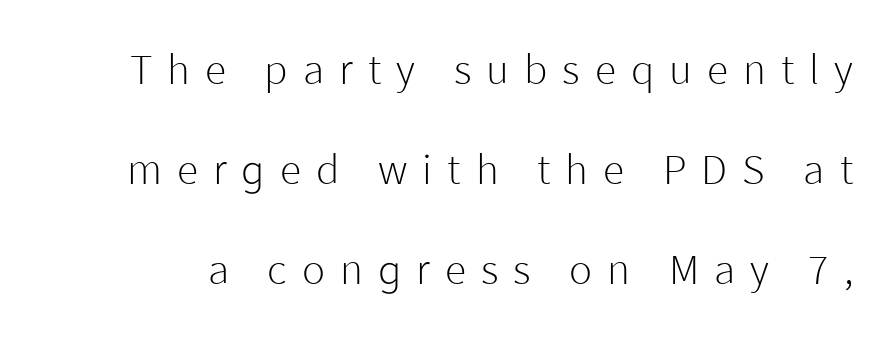
The glyphs in this specimen are sans serif. Unbolded letterforms with no extra heft. Honestly, the letter spacing is so wide it's the main thing you notice. Tall strokes in this sample are plumb rather than angled. The space beneath each line is pristine and unruled.
